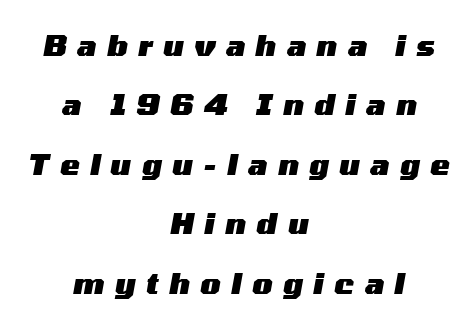
{"italic": "yes", "lean": "right", "slant_degrees": 10, "bold": "yes", "weight": "heavy", "width": "wide", "stroke_contrast": "medium", "x_height": "medium", "monospaced": "no", "underline": "no", "align": "center", "line_spacing": "loose", "line_spacing_ratio": 2.05, "letter_spacing": "wide", "letter_spacing_em": 0.37, "glyph_px": 29}
